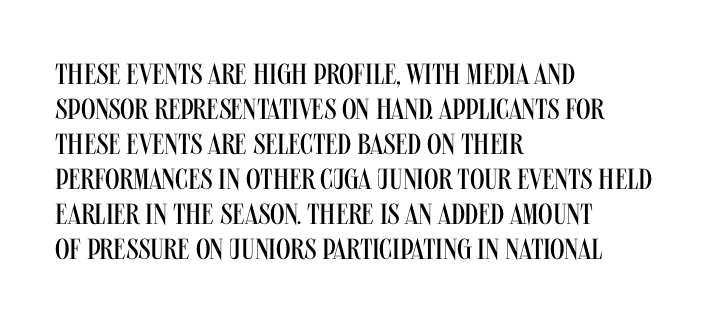
The image shows 29 px regular-weight, condensed sans-serif type, upright; set left-aligned, line spacing 1.21x, normal letter spacing, not underlined; medium stroke contrast and a large x-height.
